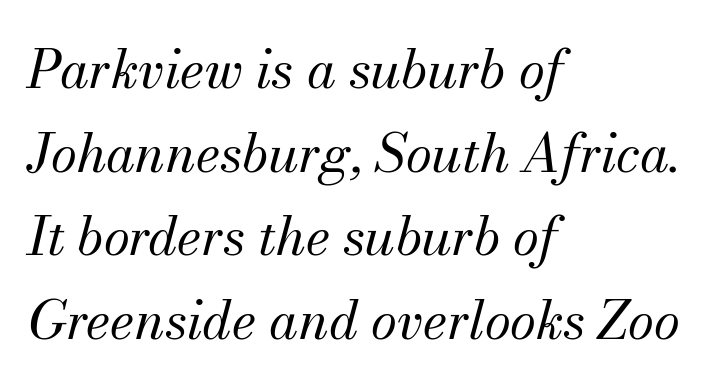
{"serif": "yes", "italic": "yes", "lean": "right", "slant_degrees": 13, "bold": "no", "weight": "regular", "width": "normal", "stroke_contrast": "medium", "x_height": "small", "monospaced": "no", "underline": "no", "align": "left", "line_spacing": "normal", "line_spacing_ratio": 1.58, "letter_spacing": "normal", "letter_spacing_em": 0.0, "glyph_px": 53}
